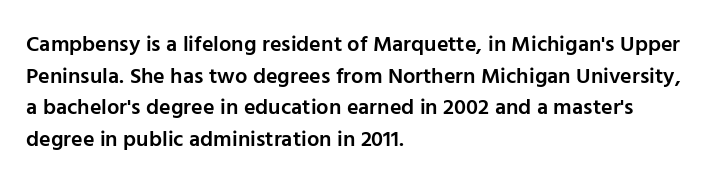
The passage shown stacks its lines at a standard gap. Beneath every word, the page is bare. The compositor pushed each line to the left boundary. Tall strokes in this sample are plumb rather than angled.
